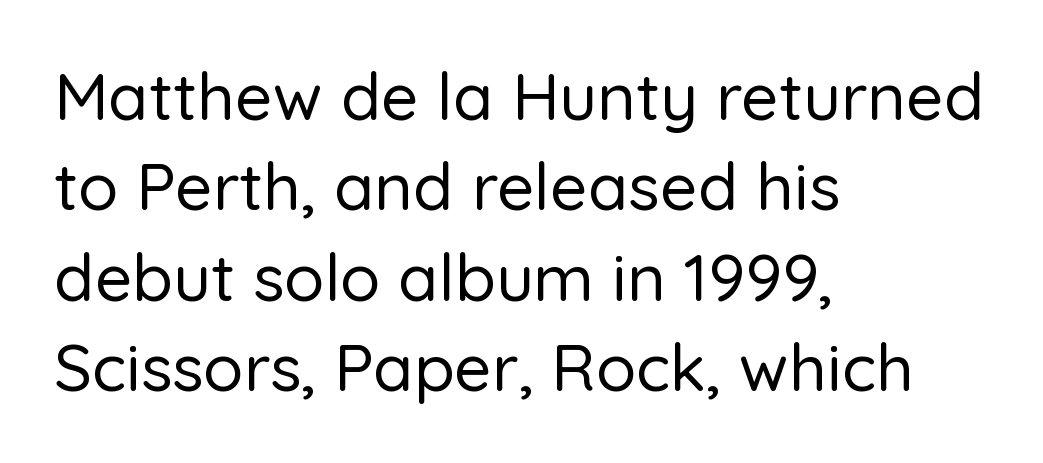
You could not count columns in this text — the font is proportionally spaced. The block of text has a typical density, with ordinary space between rows. Descender tails drop into unmarked territory. The passage is arranged the way most books set body copy — flush left.
